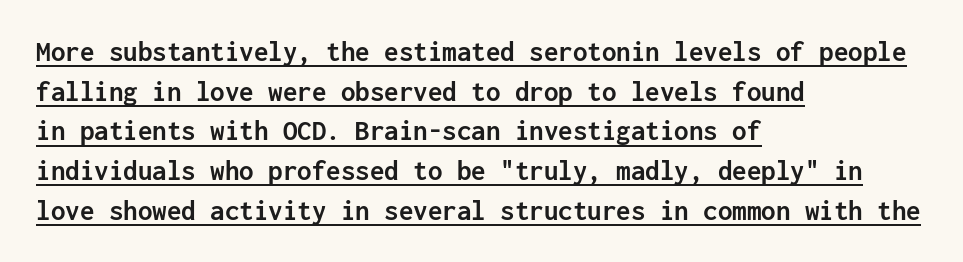
This is heavy type, rendered in bold. Letterform terminals end flat and unadorned throughout the passage. Is this a fixed-width face? Yes — each glyph sits in an identical cell. A typographer would call this underscored text. The vertical gap from one line to the next is medium.
